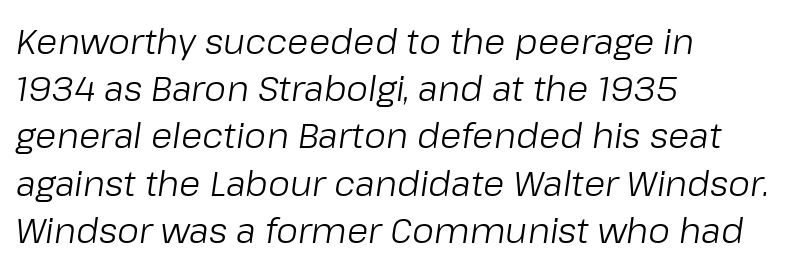
{"italic": "yes", "lean": "right", "slant_degrees": 8, "bold": "no", "weight": "light", "width": "normal", "stroke_contrast": "low", "x_height": "medium", "monospaced": "no", "underline": "no", "align": "left", "line_spacing": "normal", "line_spacing_ratio": 1.35, "letter_spacing": "normal", "letter_spacing_em": 0.0, "glyph_px": 35}
